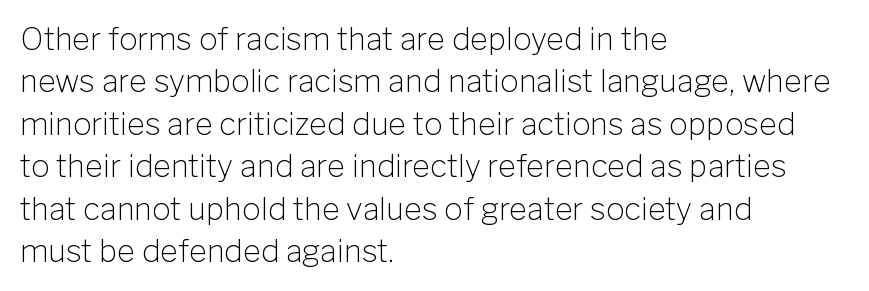
Q: Is the text bold? A: No.
Q: Is the text italic (slanted)? A: No, it is upright.
Q: Is the typeface a serif or a sans-serif typeface? A: Sans-serif.
Q: Is the text underlined? A: No.
Q: How is the paragraph aligned? A: Left-aligned.
Q: Is the spacing between letters normal or unusually wide? A: Normal.
Q: Is the spacing between lines tight, normal or loose? A: Normal.
Q: Width (condensed, normal, or wide)? A: Normal.
Q: Stroke contrast? A: Low.
Q: x-height? A: Medium.
Q: Monospaced? A: No.
